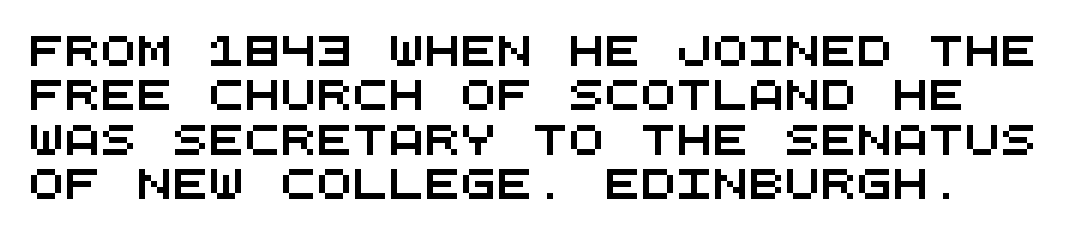
Q: Is the typeface a serif or a sans-serif typeface? A: Sans-serif.
Q: Is the text underlined? A: No.
Q: Is the spacing between letters normal or unusually wide? A: Normal.
Q: Is the spacing between lines tight, normal or loose? A: Normal.
Q: Width (condensed, normal, or wide)? A: Wide.
Q: Stroke contrast? A: Medium.
Q: x-height? A: Large.
Q: Monospaced? A: Yes.
